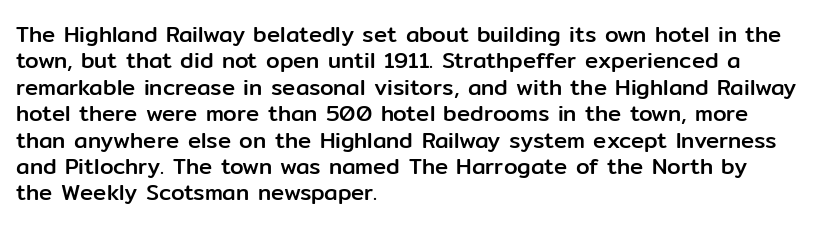
{"italic": "no", "underline": "no", "align": "left", "line_spacing_ratio": 1.2, "letter_spacing": "normal", "letter_spacing_em": 0.0, "glyph_px": 22}
